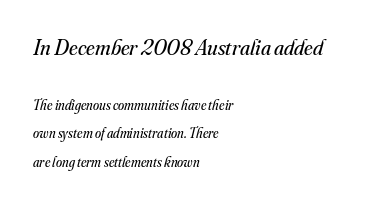
Just letters on the line, the space beneath them empty. Line starts are locked; line ends wander. Widely set lines give the paragraph a tall, airy silhouette. Stems here are at most as thick as an everyday book face.
